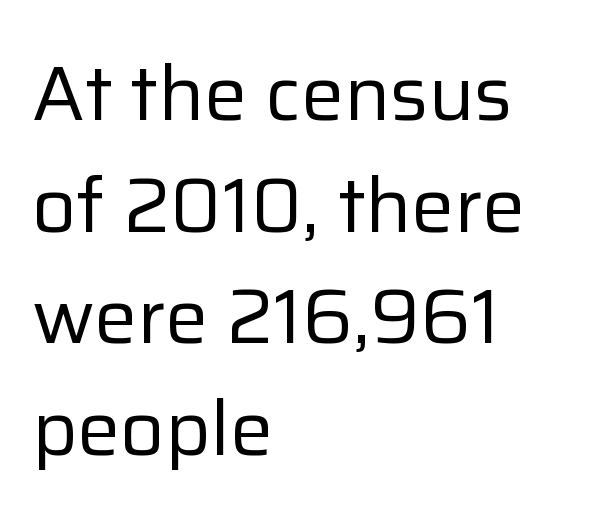
Unlike italic type, these characters show no tilt at all. Here the glyphs are tracked normally, forming tight word shapes. Is this a heavy cut? Hardly; it is regular or lighter. You could not count columns in this text — the font is proportionally spaced. This rendering uses left alignment, leaving the right contour irregular.
